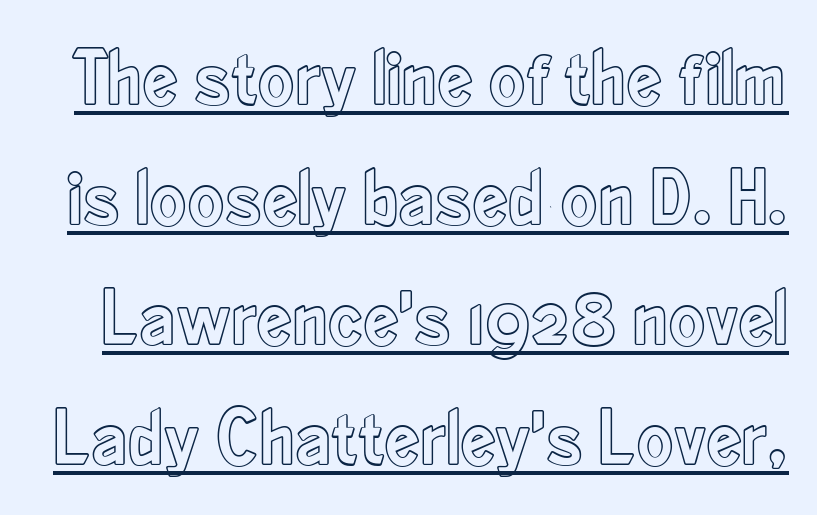
Q: Is the text italic (slanted)? A: No, it is upright.
Q: Is the text underlined? A: Yes.
Q: Is the spacing between letters normal or unusually wide? A: Normal.
Q: Is the spacing between lines tight, normal or loose? A: Normal.
Q: Width (condensed, normal, or wide)? A: Condensed.
Q: x-height? A: Small.
Q: Monospaced? A: No.
